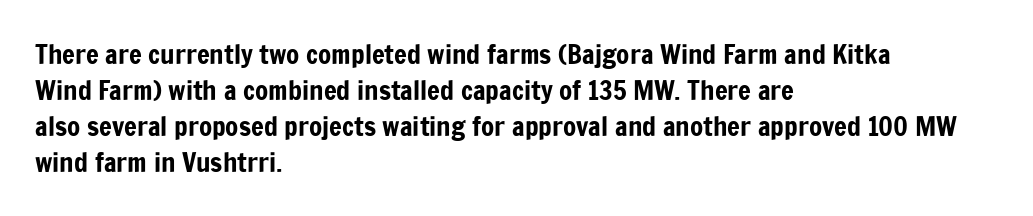
The image shows 27 px text type, upright; set left-aligned, normal line spacing (1.33x), normal letter spacing, not underlined.
